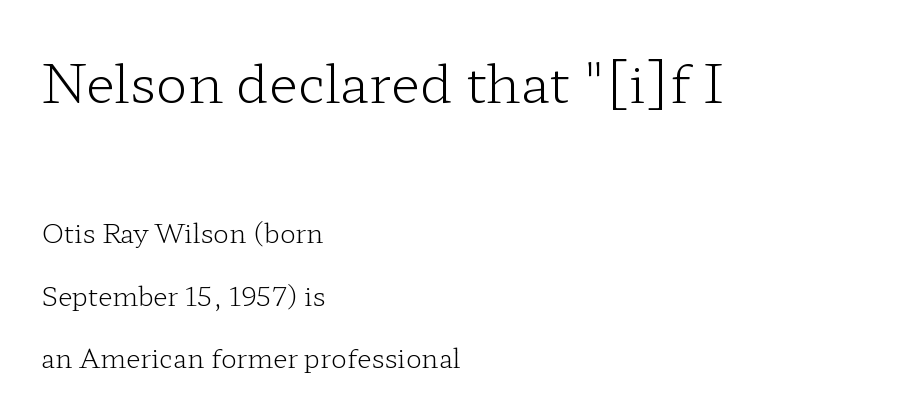
The upper block of text is set noticeably larger than the block beneath it. The space between consecutive lines is lavish. This rendering employs a face with finishing strokes, i.e., a serif. The line texture is even and compact thanks to regular tracking. The specimen omits any rule beneath the text block's lines. This reads as an unemphasized weight, regular at the heaviest.
